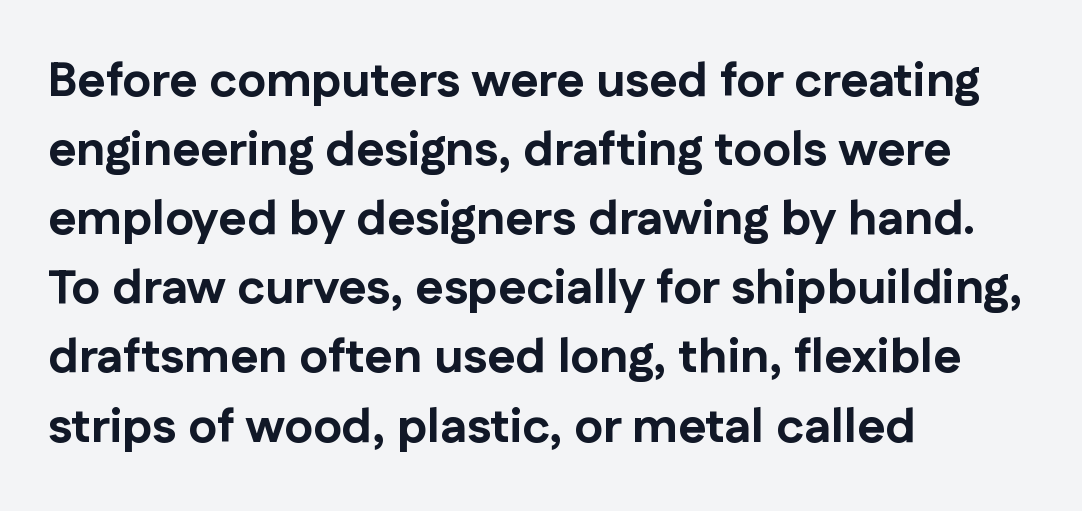
These lines were composed using upright roman letters. The rendering uses a moderate line-height, typical for paragraphs. The paragraph has a hard left edge and a soft right edge. Is the letter spacing exaggerated? No — it looks like the ordinary default. The sample has been set heavy, in full bold. Plain, unruled lines of type.
